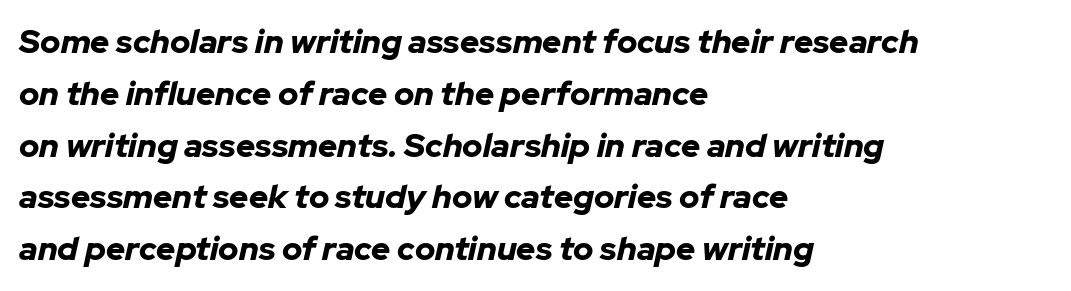
{"italic": "yes", "lean": "right", "slant_degrees": 12, "bold": "yes", "weight": "bold", "width": "normal", "stroke_contrast": "low", "x_height": "medium", "monospaced": "no", "underline": "no", "align": "left", "line_spacing": "normal", "line_spacing_ratio": 1.57, "letter_spacing": "normal", "letter_spacing_em": 0.0, "glyph_px": 33}
